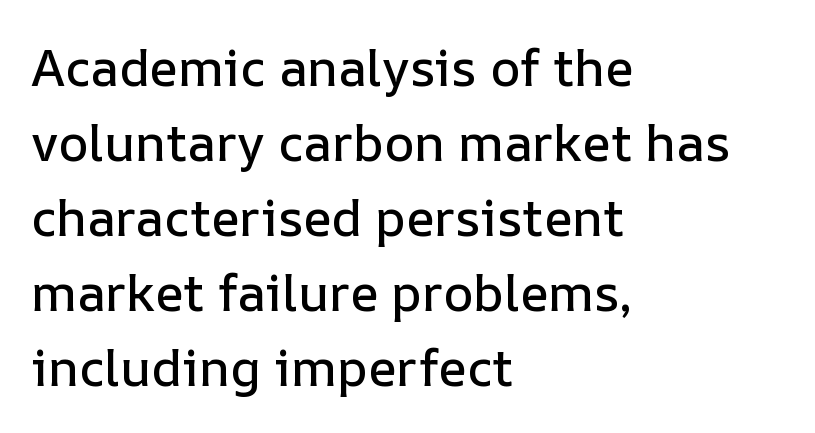
Q: Is the text italic (slanted)? A: No, it is upright.
Q: Is the text underlined? A: No.
Q: How is the paragraph aligned? A: Left-aligned.
Q: Is the spacing between letters normal or unusually wide? A: Normal.
Q: Is the spacing between lines tight, normal or loose? A: Normal.
Q: Width (condensed, normal, or wide)? A: Normal.
Q: Stroke contrast? A: Low.
Q: x-height? A: Medium.
Q: Monospaced? A: No.
